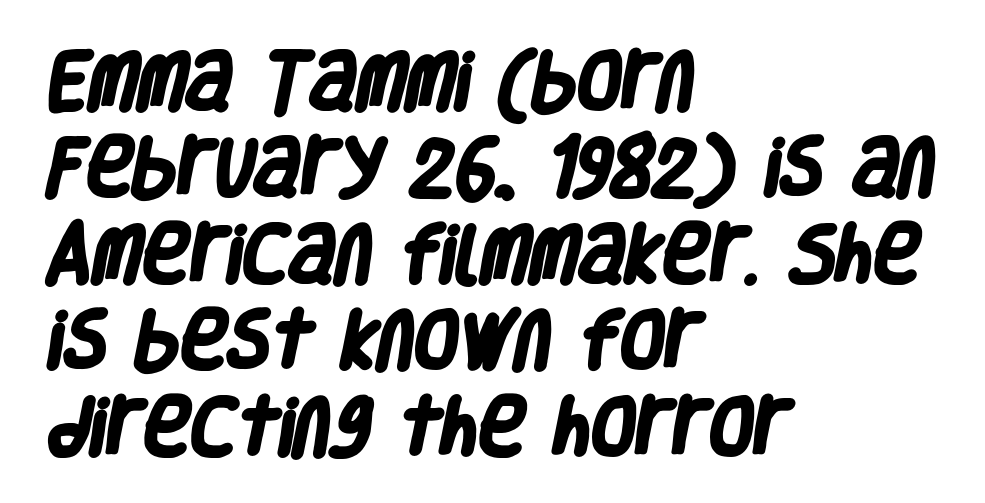
The image shows 64 px heavy, condensed sans-serif type; set left-aligned, normal line spacing (1.35x), normal letter spacing, not underlined; low stroke contrast and a large x-height.
